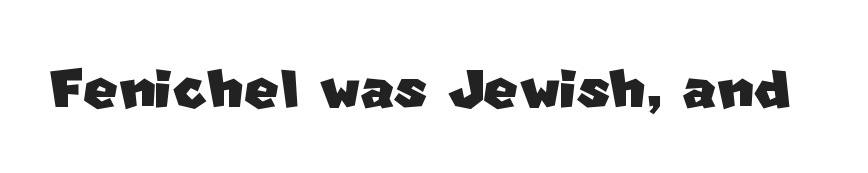
The glyphs are unaccompanied by any horizontal stroke below them. No extra tracking has been applied to these lines. Examine the stroke ends and you'll find no serifs. Is this a fixed-width face? No — the glyphs have proportional, varying widths.
